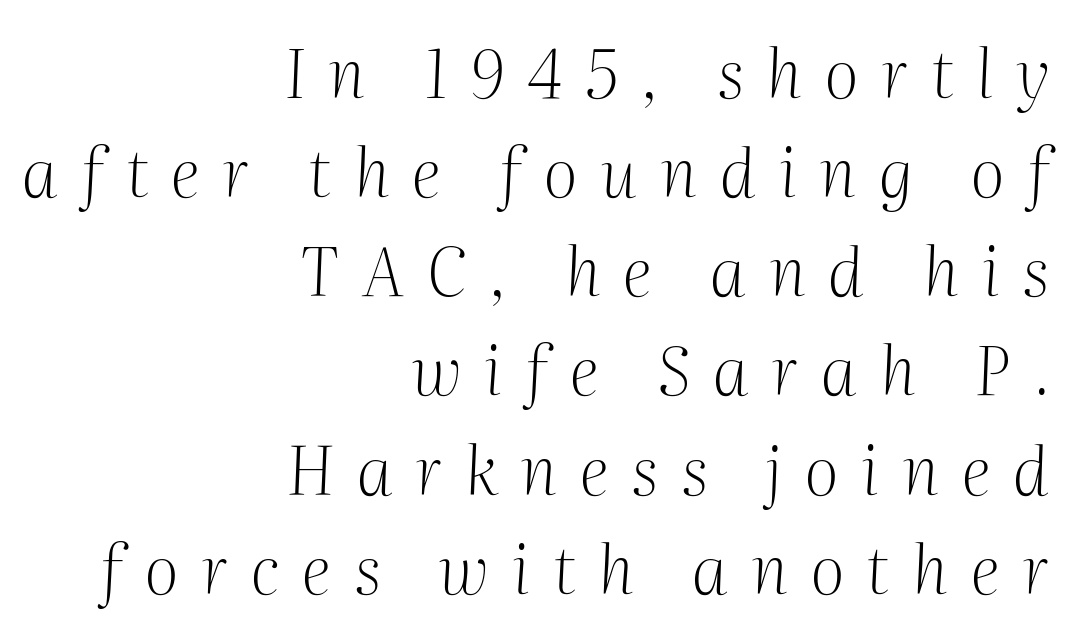
Q: Is the text bold? A: No.
Q: Is the text italic (slanted)? A: Yes, it leans right by about 2 degrees.
Q: Is the typeface a serif or a sans-serif typeface? A: Serif.
Q: Is the text underlined? A: No.
Q: How is the paragraph aligned? A: Right-aligned.
Q: Is the spacing between letters normal or unusually wide? A: Unusually wide.
Q: Is the spacing between lines tight, normal or loose? A: Normal.
Q: Width (condensed, normal, or wide)? A: Normal.
Q: Stroke contrast? A: Medium.
Q: x-height? A: Medium.
Q: Monospaced? A: No.
